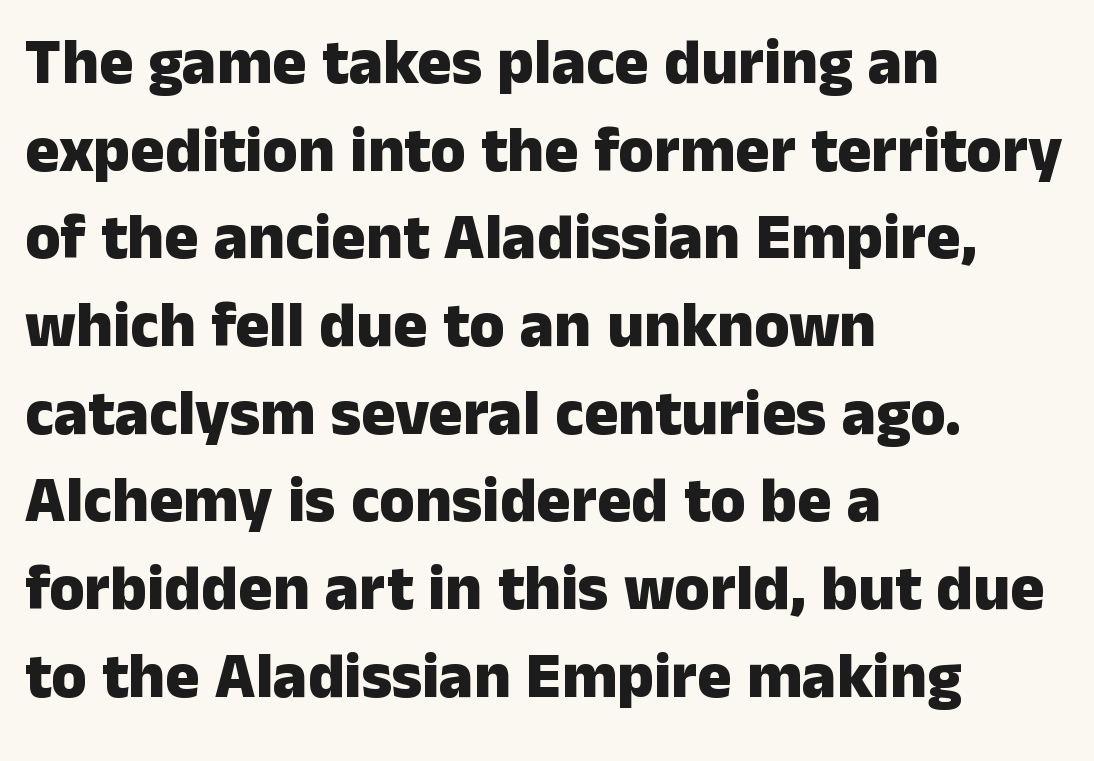
You could not count columns in this text — the font is proportionally spaced. Leftover space on each line is placed entirely after the last word. The lettering holds an erect, upright posture throughout. This rendering employs a face without finishing strokes, i.e., a sans-serif. I'd describe the lettering as bold — thick and assertive. One glance says typical: line gaps are just what's usual.
